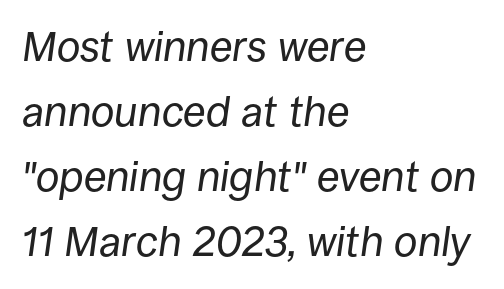
{"italic": "yes", "lean": "right", "slant_degrees": 8, "bold": "no", "weight": "regular", "width": "normal", "stroke_contrast": "low", "x_height": "large", "monospaced": "no", "underline": "no", "align": "left", "line_spacing": "normal", "line_spacing_ratio": 1.55, "letter_spacing": "normal", "letter_spacing_em": 0.0, "glyph_px": 42}
